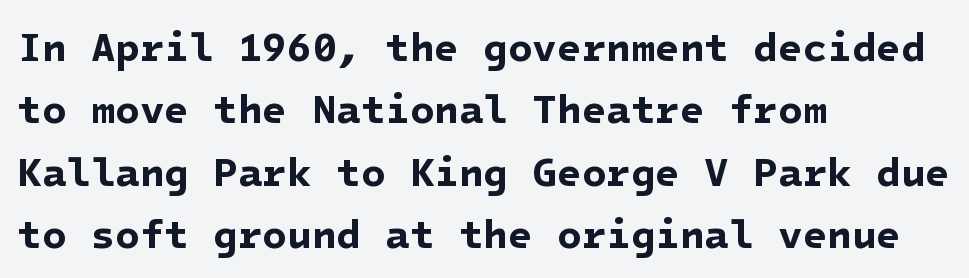
Q: Is the text bold? A: Yes.
Q: Is the typeface a serif or a sans-serif typeface? A: Sans-serif.
Q: Is the text underlined? A: No.
Q: How is the paragraph aligned? A: Left-aligned.
Q: Is the spacing between letters normal or unusually wide? A: Normal.
Q: Is the spacing between lines tight, normal or loose? A: Normal.
Q: Width (condensed, normal, or wide)? A: Normal.
Q: Stroke contrast? A: Low.
Q: x-height? A: Medium.
